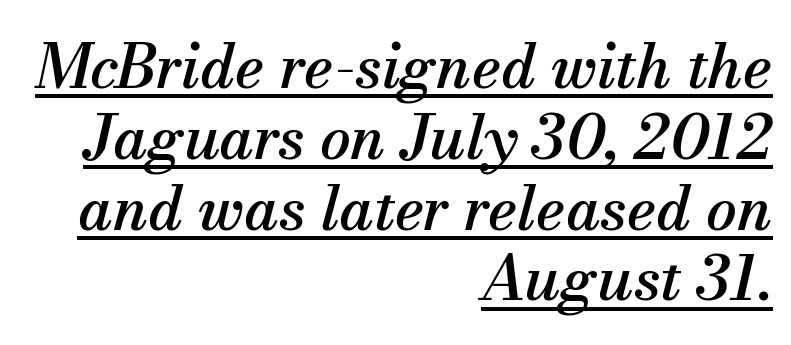
You can see a thin bar hugging the bottom of the glyphs. You can tell it's italic because the verticals aren't actually vertical. Leftover space on each line is placed entirely before the opening word. The rendering uses natural spacing where letterforms have individual widths. The text was rendered using a seriffed face with decorative stroke endings. Between one letter and the next there's only the usual sliver of space.
